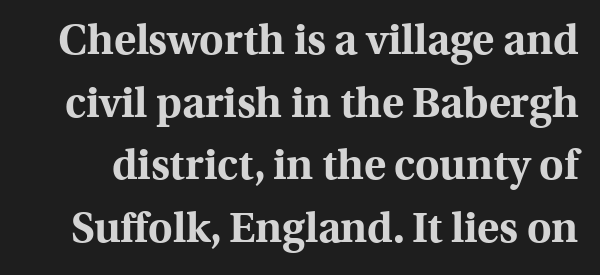
In terms of letterform style, serifs are clearly present. In terms of leading, this rendering sits right in the middle. Does extra space separate the letters? No, they use regular spacing. The face used here is proportionally spaced, like ordinary book or web type. The zone under the glyphs is completely vacant.
